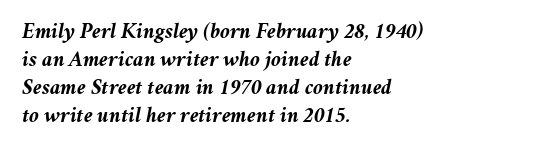
{"italic": "yes", "lean": "right", "slant_degrees": 11, "bold": "yes", "underline": "no", "align": "left", "line_spacing": "normal", "line_spacing_ratio": 1.27, "letter_spacing": "normal", "letter_spacing_em": 0.0, "glyph_px": 22}
